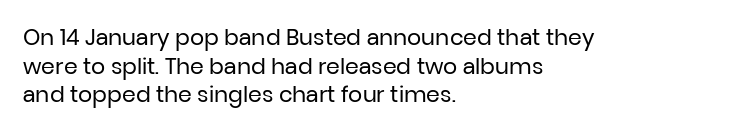
The image shows 22 px text type, upright; set left-aligned, normal line spacing (1.3x), normal letter spacing, not underlined.
